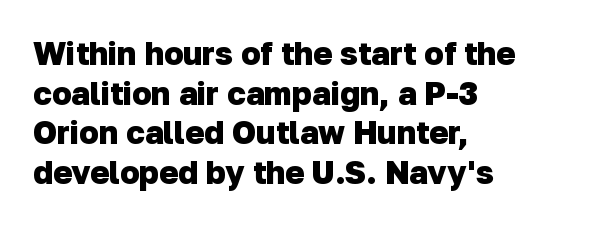
Q: Is the text bold? A: Yes.
Q: Is the typeface a serif or a sans-serif typeface? A: Sans-serif.
Q: Is the text underlined? A: No.
Q: How is the paragraph aligned? A: Left-aligned.
Q: Is the spacing between letters normal or unusually wide? A: Normal.
Q: Width (condensed, normal, or wide)? A: Normal.
Q: Stroke contrast? A: Low.
Q: x-height? A: Medium.
Q: Monospaced? A: No.
